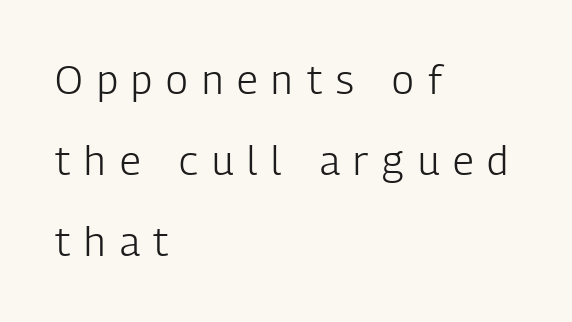
{"serif": "no", "italic": "no", "bold": "no", "weight": "light", "width": "condensed", "stroke_contrast": "low", "x_height": "medium", "monospaced": "no", "underline": "no", "align": "left", "line_spacing": "loose", "line_spacing_ratio": 2.03, "letter_spacing": "wide", "letter_spacing_em": 0.35, "glyph_px": 40}
